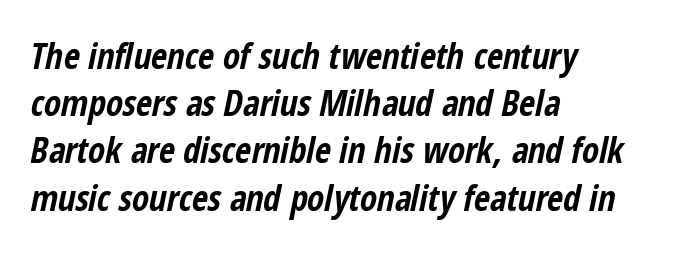
You'd pick this weight for a headline — it's a proper bold. Line starts are locked; line ends wander. Italic: yes, the glyphs are oblique. How would I describe the line gaps? Plain and ordinary. Look at the tracking — it's just the regular setting, nothing added.
